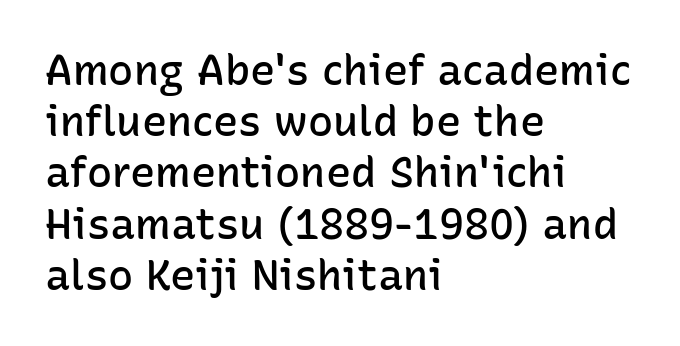
Heft: intermediate — a semibold. The passage shown is typed in a proportional face where columns would drift. These lines keep a tight, regular rhythm from letter to letter. This is roman type, the default non-slanted kind. Regarding serifs, this sample does without them. Each row of text sits above clean, open space.
